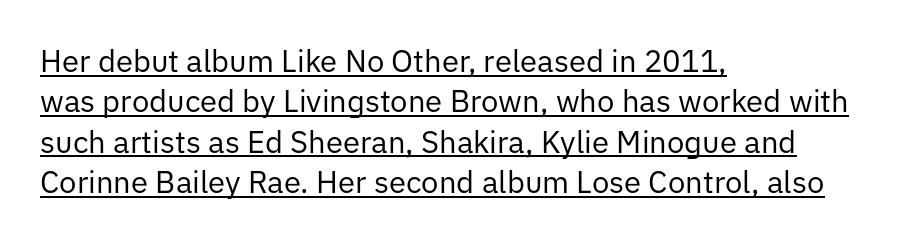
Notice how descenders clear the ascenders below comfortably — that's standard leading. A typesetter would call this proportional, since set widths differ per character. The lettering stays uniformly vertical, giving the passage a roman look. Counters stay open thanks to moderate or lighter strokes.
